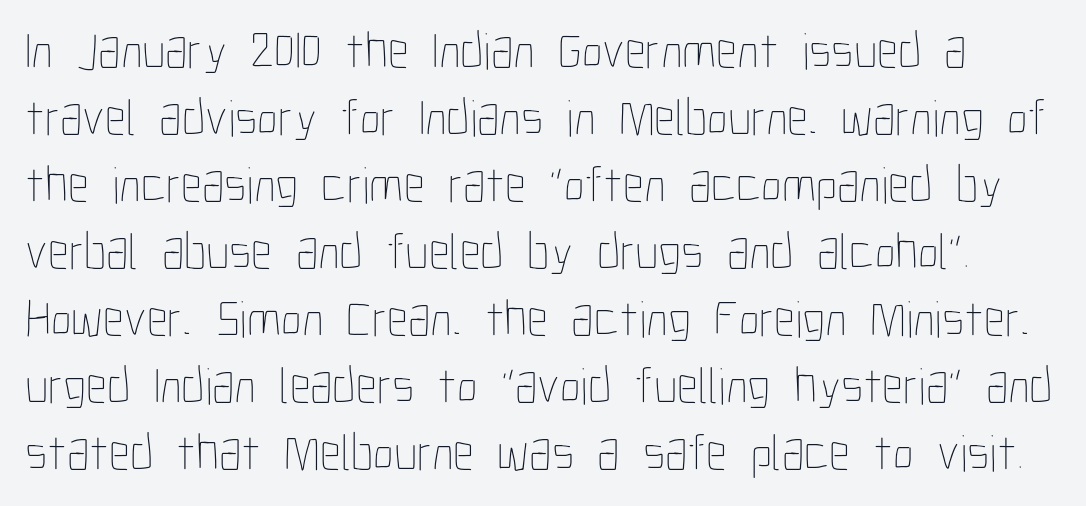
Posture: straight, roman, zero tilt. The block of text has a typical density, with ordinary space between rows. Counters stay open thanks to moderate or lighter strokes. The zone under the glyphs is completely vacant. These lines are rendered in a variable-pitch font. No extra tracking has been applied to these lines.
